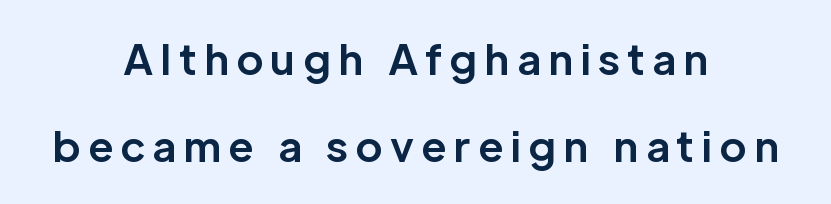
{"serif": "no", "italic": "no", "bold": "yes", "weight": "bold", "width": "normal", "stroke_contrast": "low", "x_height": "medium", "monospaced": "no", "underline": "no", "align": "center", "line_spacing": "loose", "line_spacing_ratio": 2.13, "glyph_px": 41}
